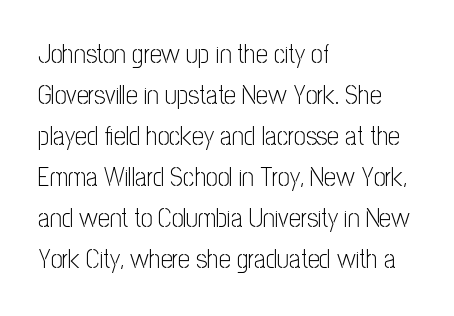
The words here are not underlined. Unbolded letterforms with no extra heft. Quick note: interline space is typical. These lines stack with their left ends in a neat column. Ordinary non-slanted type is in use. Here the glyphs are tracked normally, forming tight word shapes.
